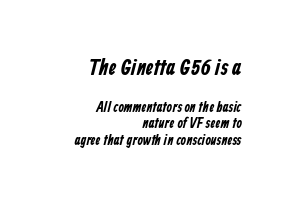
{"underline": "no", "align": "right", "line_spacing_ratio": 1.18, "letter_spacing": "normal", "letter_spacing_em": 0.0, "larger_block": "first", "size_ratio": 1.57, "glyph_px": 22}
